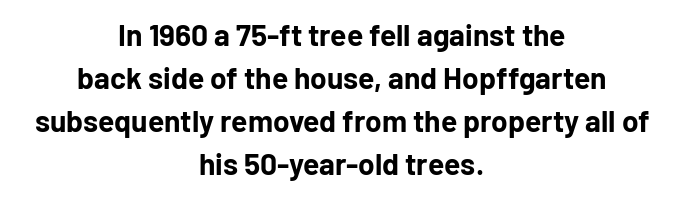
Q: Is the text bold? A: Yes.
Q: Is the text italic (slanted)? A: No, it is upright.
Q: Is the typeface a serif or a sans-serif typeface? A: Sans-serif.
Q: Is the text underlined? A: No.
Q: How is the paragraph aligned? A: Centered.
Q: Is the spacing between letters normal or unusually wide? A: Normal.
Q: Is the spacing between lines tight, normal or loose? A: Normal.
Q: Width (condensed, normal, or wide)? A: Normal.
Q: Stroke contrast? A: Low.
Q: x-height? A: Medium.
Q: Monospaced? A: No.
